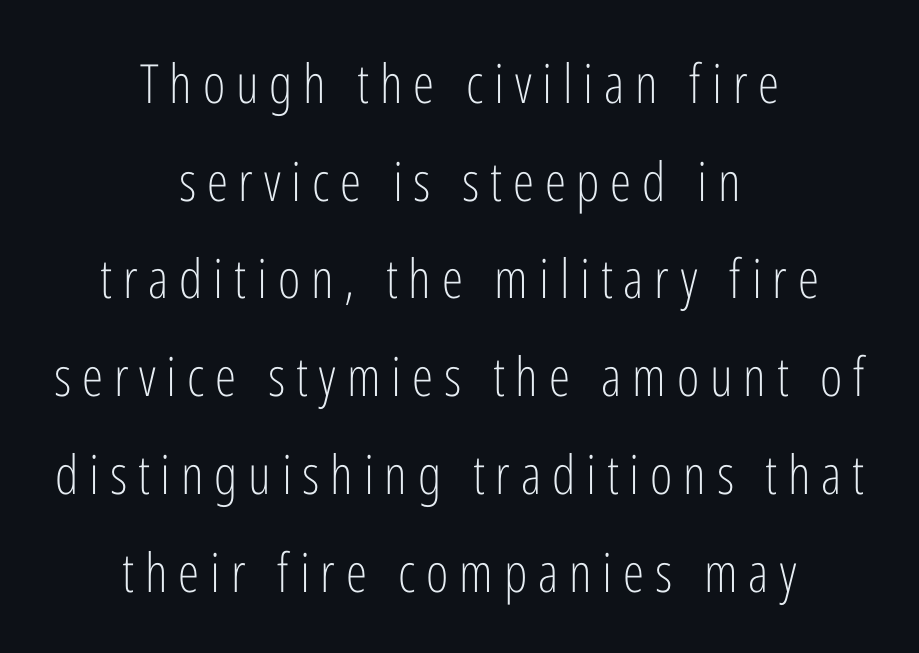
The image shows 54 px light, condensed sans-serif type, upright; set centered, line spacing 1.81x, unusually wide letter spacing (+0.2 em), not underlined; low stroke contrast and a medium x-height.
